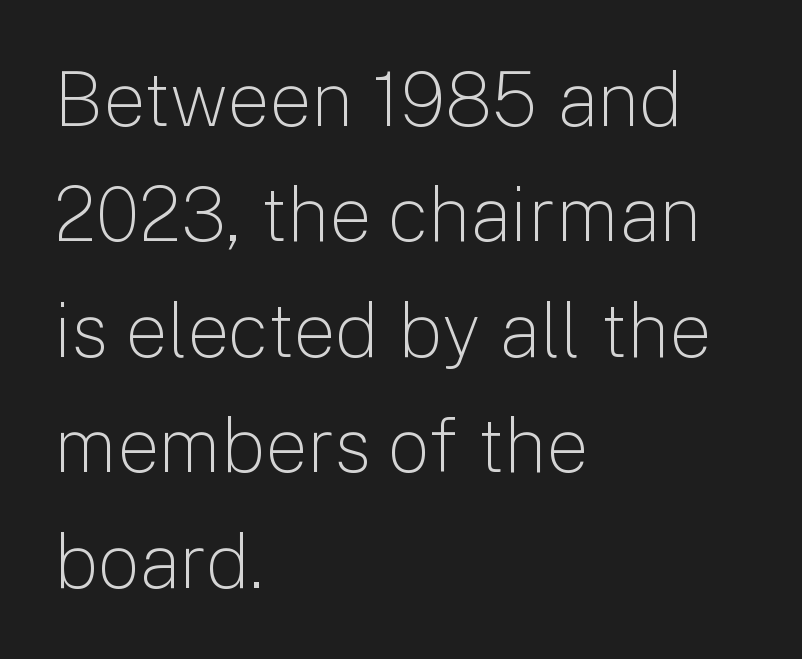
{"serif": "no", "italic": "no", "bold": "no", "weight": "light", "width": "normal", "stroke_contrast": "low", "x_height": "medium", "monospaced": "no", "underline": "no", "align": "left", "line_spacing": "normal", "line_spacing_ratio": 1.54, "letter_spacing": "normal", "letter_spacing_em": 0.0, "glyph_px": 75}
